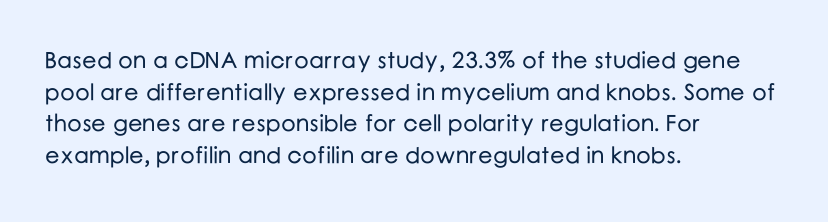
{"italic": "no", "underline": "no", "align": "left", "line_spacing": "normal", "line_spacing_ratio": 1.38, "letter_spacing": "normal", "letter_spacing_em": 0.0, "glyph_px": 23}
